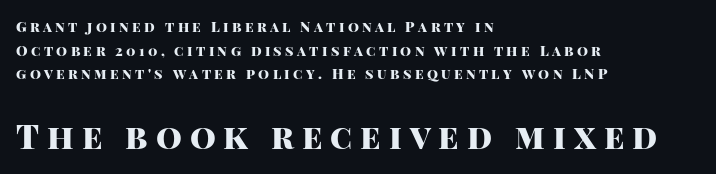
Here the designer chose a conventional face with non-uniform glyph widths. The strip under each line holds only bare page. The font's upright variant was chosen for this text. Line spacing here is normal.
